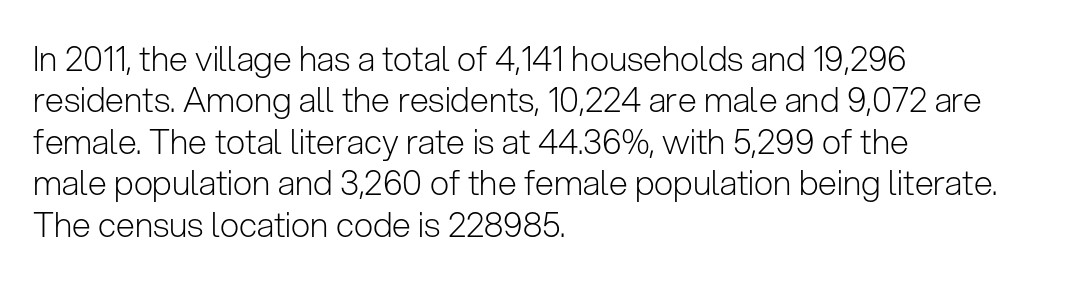
{"serif": "no", "italic": "no", "bold": "no", "weight": "light", "width": "normal", "stroke_contrast": "low", "x_height": "medium", "monospaced": "no", "underline": "no", "align": "left", "line_spacing_ratio": 1.22, "letter_spacing": "normal", "letter_spacing_em": 0.0, "glyph_px": 34}
